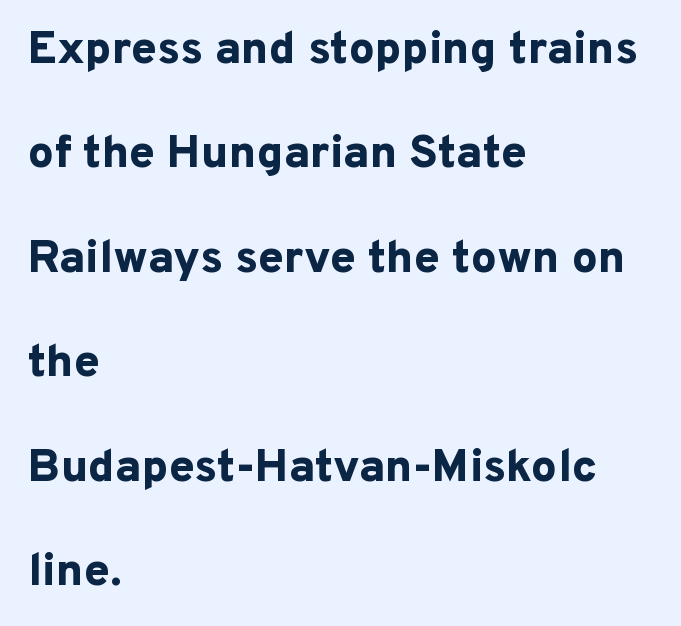
The image shows 46 px bold sans-serif type, upright; set left-aligned, loose line spacing (2.27x), normal letter spacing, not underlined; low stroke contrast and a medium x-height.
